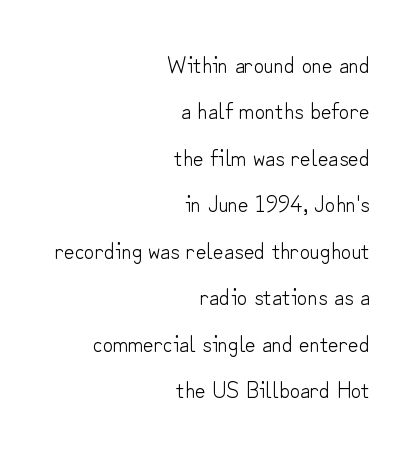
{"italic": "no", "bold": "no", "underline": "no", "align": "right", "line_spacing": "loose", "line_spacing_ratio": 2.02, "letter_spacing": "normal", "letter_spacing_em": 0.0, "glyph_px": 23}
